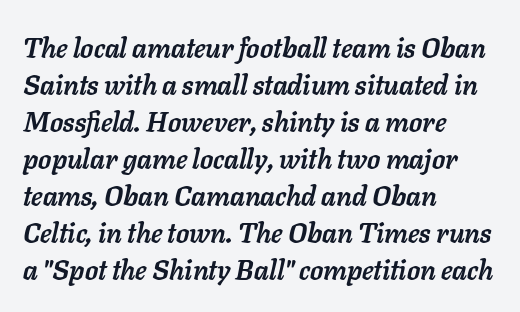
The image shows 27 px bold type, italic (leaning right); set left-aligned, normal line spacing (1.37x), normal letter spacing, not underlined.
